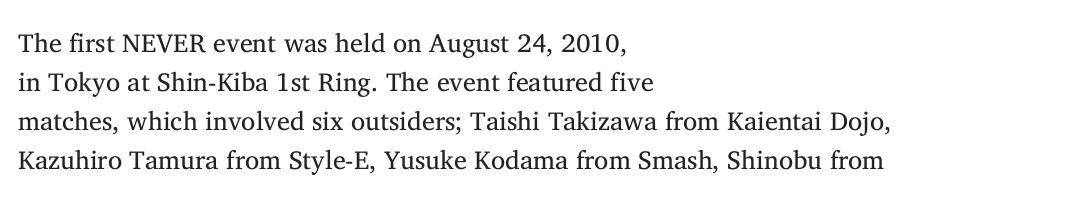
Q: Is the text bold? A: No.
Q: Is the text italic (slanted)? A: No, it is upright.
Q: Is the text underlined? A: No.
Q: How is the paragraph aligned? A: Left-aligned.
Q: Is the spacing between letters normal or unusually wide? A: Normal.
Q: Is the spacing between lines tight, normal or loose? A: Normal.
